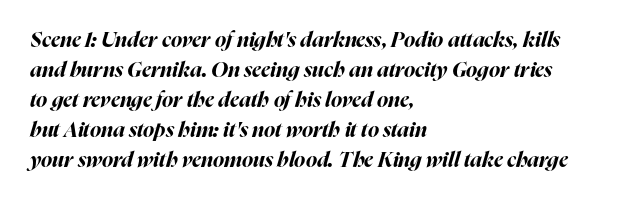
Normally led — the rows are evenly, conventionally spaced. Students, note that the glyphs here touch the page at normal intervals. Caption: bold face, heavy strokes. The ragged edge is on the right, which tells us the setting is flush left. It's the slanting kind of type. A clean baseline with only descenders dipping below it.
